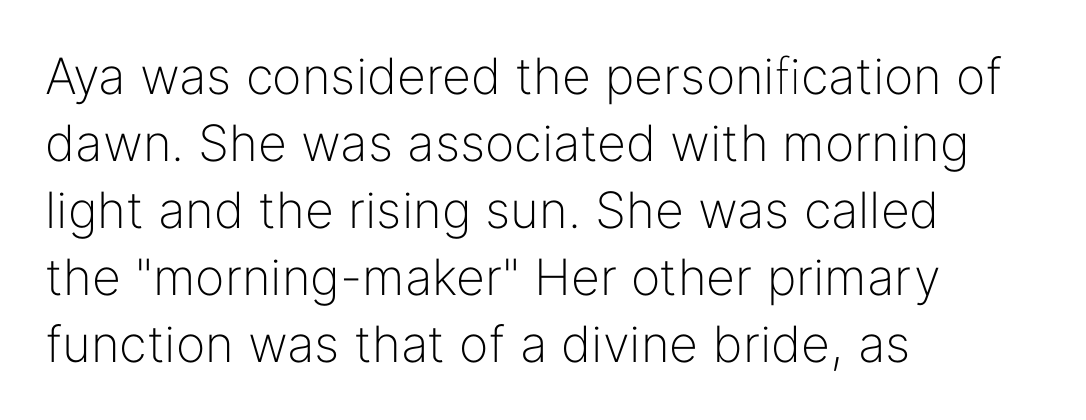
Q: Is the text bold? A: No.
Q: Is the text italic (slanted)? A: No, it is upright.
Q: Is the typeface a serif or a sans-serif typeface? A: Sans-serif.
Q: Is the text underlined? A: No.
Q: How is the paragraph aligned? A: Left-aligned.
Q: Is the spacing between letters normal or unusually wide? A: Normal.
Q: Is the spacing between lines tight, normal or loose? A: Normal.
Q: Width (condensed, normal, or wide)? A: Normal.
Q: Stroke contrast? A: Low.
Q: x-height? A: Medium.
Q: Monospaced? A: No.
